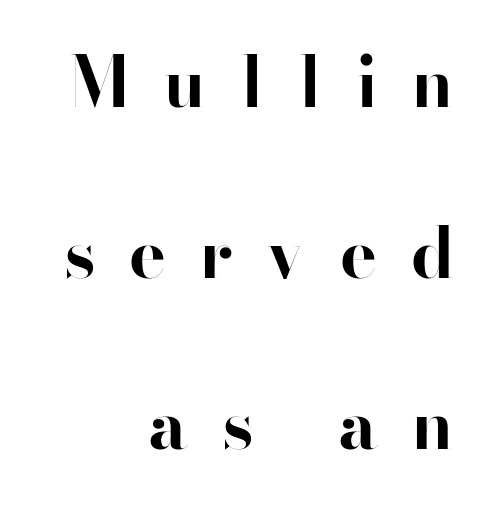
{"serif": "no", "italic": "no", "bold": "yes", "weight": "bold", "width": "normal", "stroke_contrast": "high", "x_height": "small", "monospaced": "no", "underline": "no", "align": "right", "line_spacing": "loose", "line_spacing_ratio": 2.48, "letter_spacing": "wide", "letter_spacing_em": 0.49, "glyph_px": 69}
